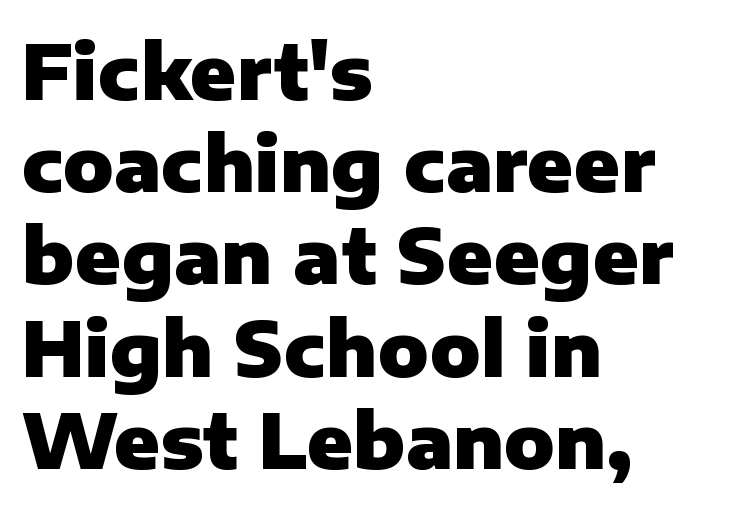
The image shows 75 px heavy sans-serif type, upright; set left-aligned, line spacing 1.23x, normal letter spacing, not underlined; low stroke contrast and a medium x-height.
